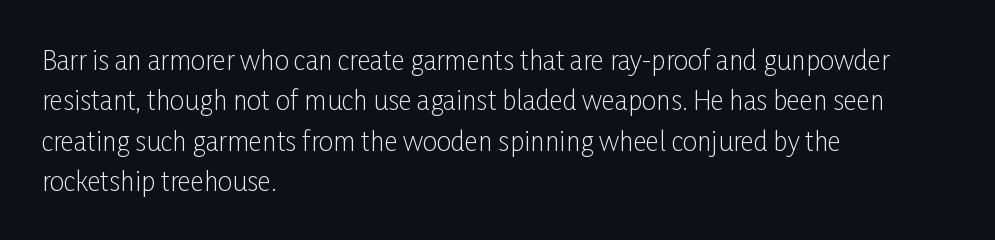
Check the space under the baseline: it is left empty. The type sits square on the baseline with zero lean. Line spacing here is normal. Casual observation: everything's shoved over to the left. Honestly, the letter spacing is just normal — you wouldn't notice it.
